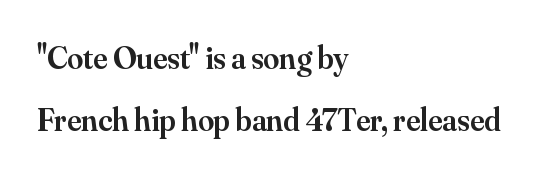
The image shows 32 px semibold serif type, upright; set left-aligned, loose line spacing (1.93x), normal letter spacing, not underlined; medium stroke contrast and a small x-height.
